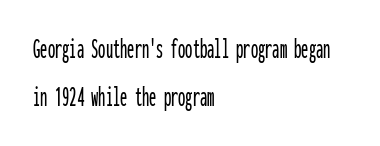
Q: Is the text italic (slanted)? A: No, it is upright.
Q: Is the typeface a serif or a sans-serif typeface? A: Sans-serif.
Q: Is the text underlined? A: No.
Q: How is the paragraph aligned? A: Left-aligned.
Q: Is the spacing between letters normal or unusually wide? A: Normal.
Q: Is the spacing between lines tight, normal or loose? A: Normal.
Q: Width (condensed, normal, or wide)? A: Condensed.
Q: Stroke contrast? A: Low.
Q: x-height? A: Medium.
Q: Monospaced? A: Yes.
